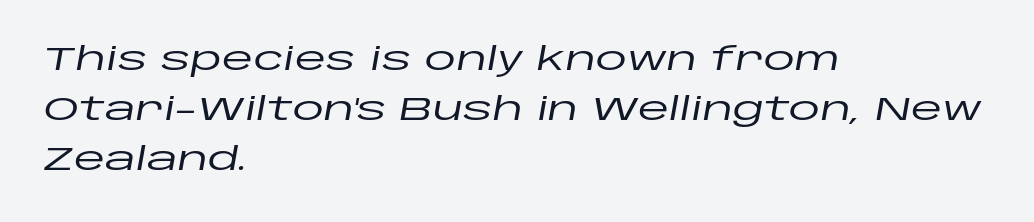
The image shows 32 px wide type, italic (leaning right); set left-aligned, normal line spacing (1.56x), normal letter spacing, not underlined; low stroke contrast and a large x-height.
